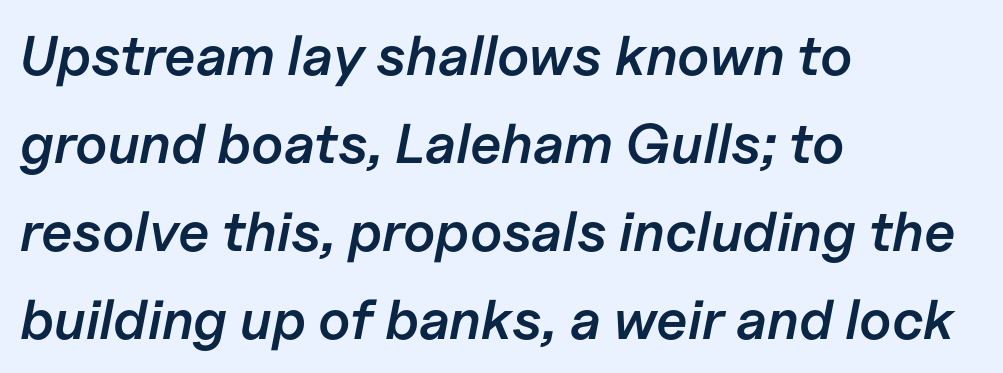
Italic: yes, the glyphs are oblique. Leftover space on each line is placed entirely after the last word. Vertically, the passage feels balanced, rows spaced as you'd expect. Heft: intermediate — a semibold. Descenders are the only things crossing below the line.
